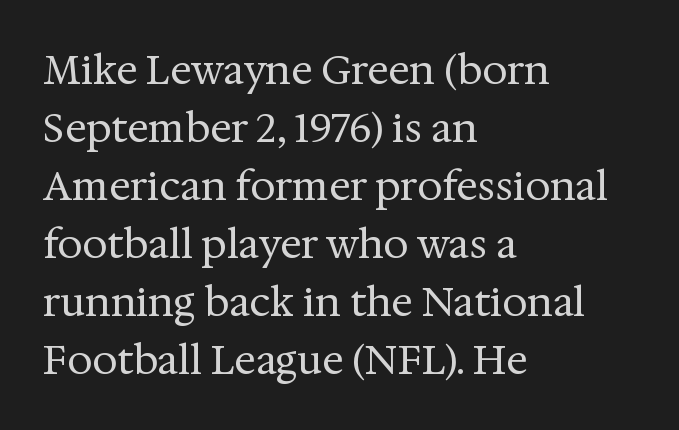
Q: Is the text bold? A: No.
Q: Is the text italic (slanted)? A: No, it is upright.
Q: Is the typeface a serif or a sans-serif typeface? A: Serif.
Q: Is the text underlined? A: No.
Q: How is the paragraph aligned? A: Left-aligned.
Q: Is the spacing between letters normal or unusually wide? A: Normal.
Q: Is the spacing between lines tight, normal or loose? A: Normal.
Q: Width (condensed, normal, or wide)? A: Normal.
Q: Stroke contrast? A: Medium.
Q: x-height? A: Medium.
Q: Monospaced? A: No.
